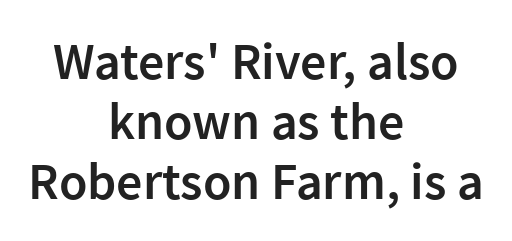
The image shows 52 px semibold sans-serif type, upright; set centered, tight line spacing (1.15x), normal letter spacing, not underlined; low stroke contrast and a medium x-height.
